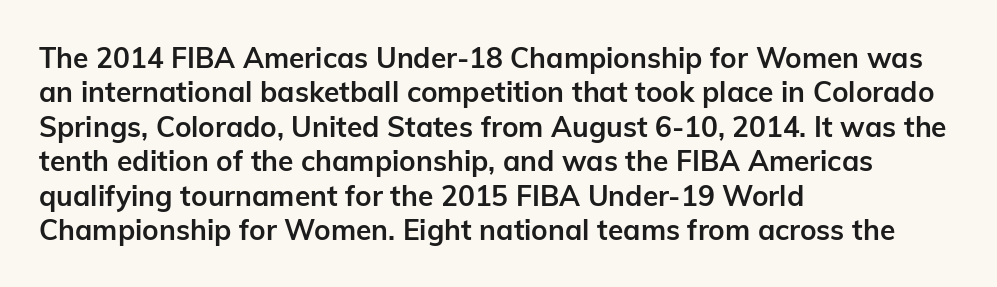
The image shows 28 px semibold sans-serif type, upright; set left-aligned, line spacing 1.23x, normal letter spacing, not underlined; low stroke contrast and a medium x-height.
